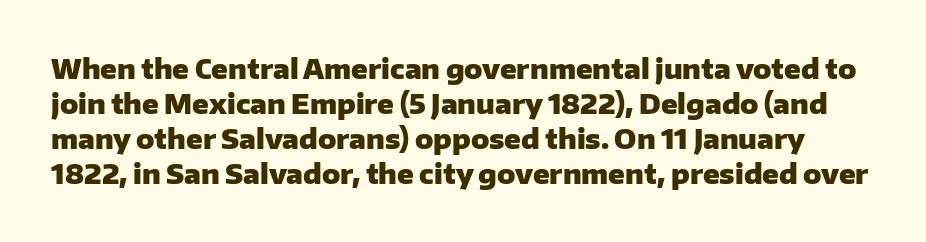
{"italic": "no", "bold": "yes", "underline": "no", "line_spacing": "normal", "line_spacing_ratio": 1.3, "letter_spacing": "normal", "letter_spacing_em": 0.0, "glyph_px": 27}
